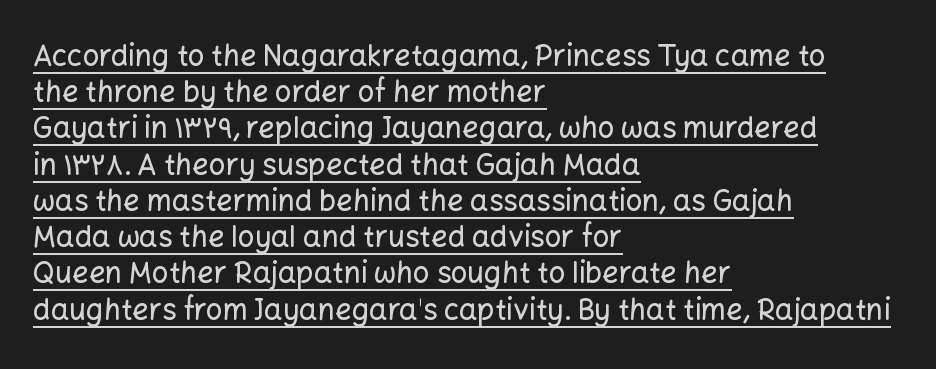
{"serif": "no", "italic": "no", "width": "normal", "stroke_contrast": "low", "x_height": "medium", "monospaced": "no", "underline": "yes", "align": "left", "line_spacing": "normal", "line_spacing_ratio": 1.25, "letter_spacing": "normal", "letter_spacing_em": 0.0, "glyph_px": 29}
